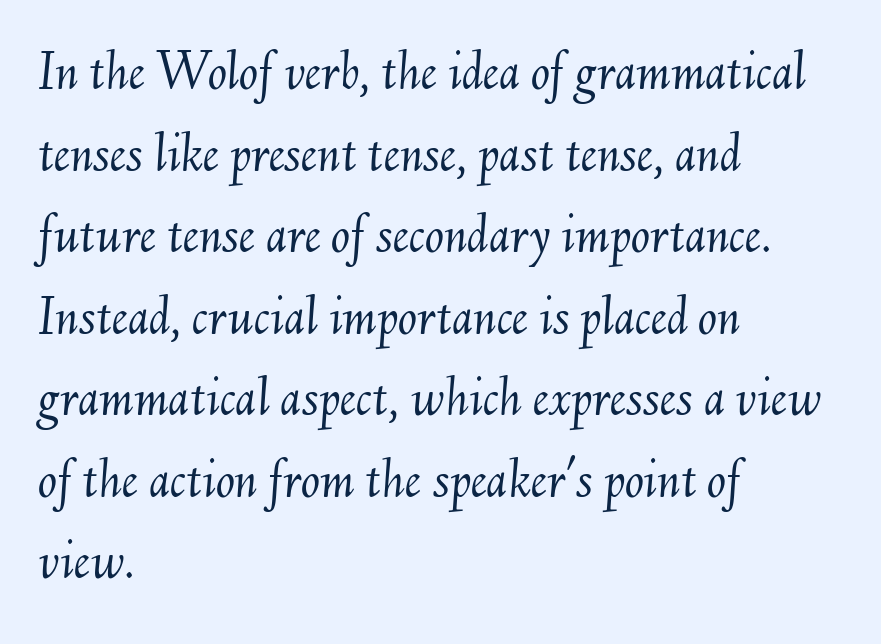
{"italic": "yes", "lean": "right", "slant_degrees": 6, "bold": "no", "weight": "light", "width": "normal", "stroke_contrast": "medium", "x_height": "small", "monospaced": "no", "underline": "no", "align": "left", "line_spacing": "normal", "line_spacing_ratio": 1.43, "letter_spacing": "normal", "letter_spacing_em": 0.0, "glyph_px": 57}
